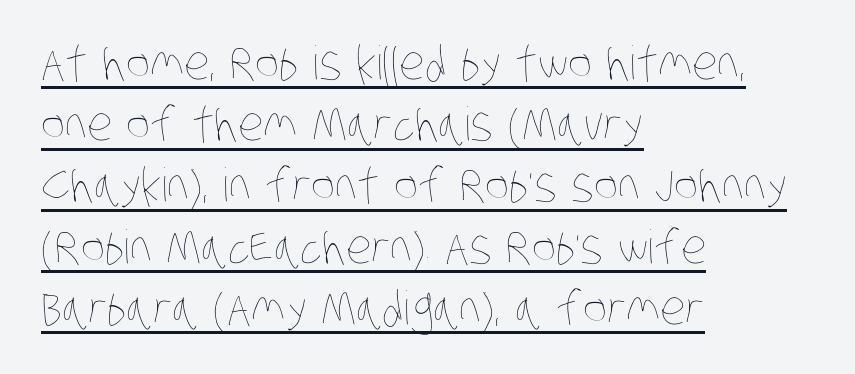
{"bold": "no", "weight": "thin", "width": "condensed", "stroke_contrast": "low", "x_height": "large", "monospaced": "no", "underline": "yes", "align": "left", "line_spacing": "normal", "line_spacing_ratio": 1.33, "letter_spacing": "normal", "letter_spacing_em": 0.0, "glyph_px": 46}
